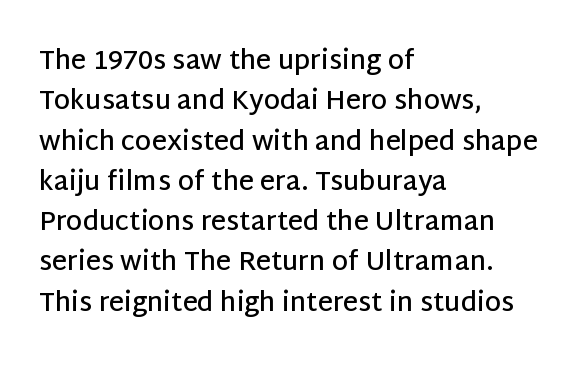
{"italic": "no", "bold": "semi", "underline": "no", "align": "left", "line_spacing": "normal", "line_spacing_ratio": 1.55, "letter_spacing": "normal", "letter_spacing_em": 0.0, "glyph_px": 26}
